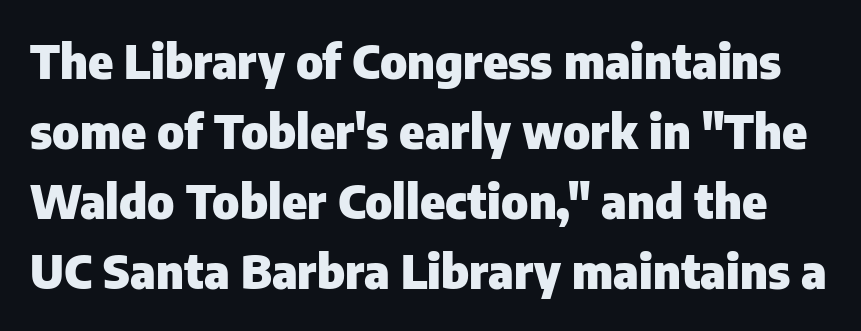
In terms of letterform style, serifs are entirely absent. Heavy, bold letterforms. This sample uses an upright cut, with every glyph sitting square on the baseline. Is this a fixed-width face? No — the glyphs have proportional, varying widths. You could call the tracking neutral — neither tight nor loose. Has an underline been added? It has not.
